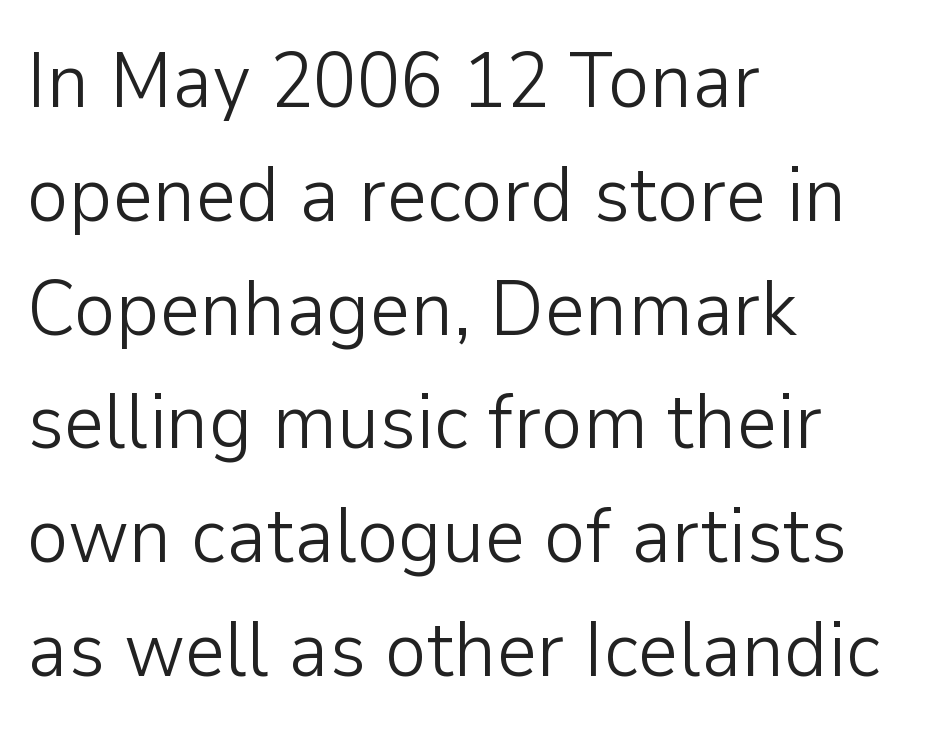
{"serif": "no", "italic": "no", "bold": "no", "weight": "light", "width": "normal", "stroke_contrast": "low", "x_height": "medium", "monospaced": "no", "underline": "no", "align": "left", "line_spacing": "normal", "line_spacing_ratio": 1.44, "letter_spacing": "normal", "letter_spacing_em": 0.0, "glyph_px": 79}
